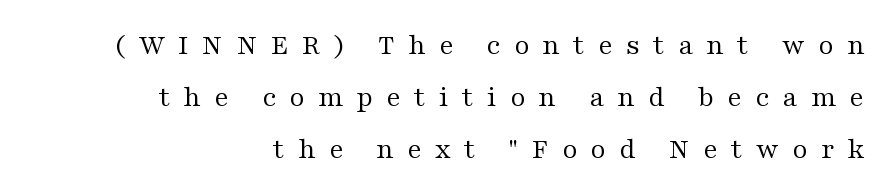
{"serif": "yes", "italic": "no", "bold": "no", "weight": "regular", "width": "wide", "stroke_contrast": "medium", "x_height": "medium", "monospaced": "no", "underline": "no", "align": "right", "line_spacing_ratio": 1.79, "letter_spacing": "wide", "letter_spacing_em": 0.46, "glyph_px": 29}
